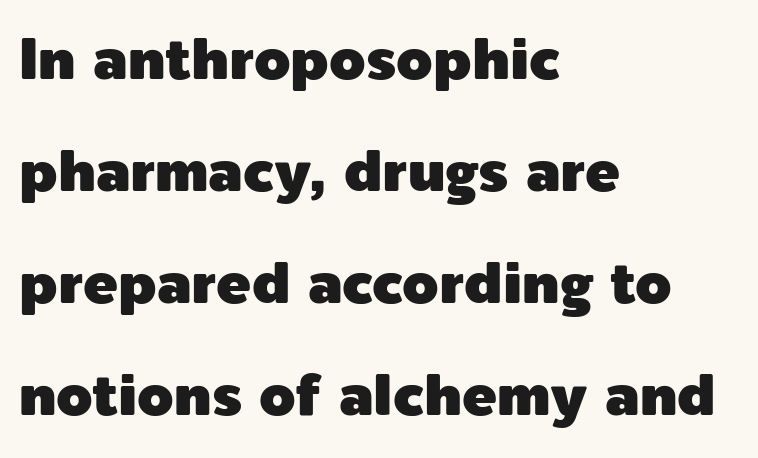
Q: Is the text italic (slanted)? A: No, it is upright.
Q: Is the typeface a serif or a sans-serif typeface? A: Sans-serif.
Q: Is the text underlined? A: No.
Q: How is the paragraph aligned? A: Left-aligned.
Q: Is the spacing between letters normal or unusually wide? A: Normal.
Q: Is the spacing between lines tight, normal or loose? A: Loose.
Q: Width (condensed, normal, or wide)? A: Normal.
Q: x-height? A: Medium.
Q: Monospaced? A: No.
